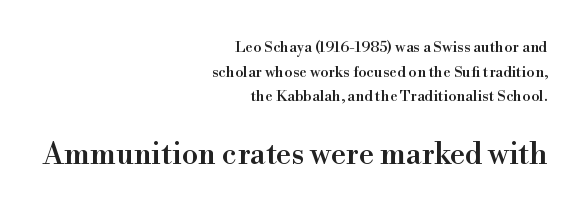
The letters in the lower block stand taller than those in the block above. Check under the words: just untouched page. You could call the tracking neutral — neither tight nor loose. Character widths vary here, with narrow letters taking less room than wide ones. This sample uses a serif face.
